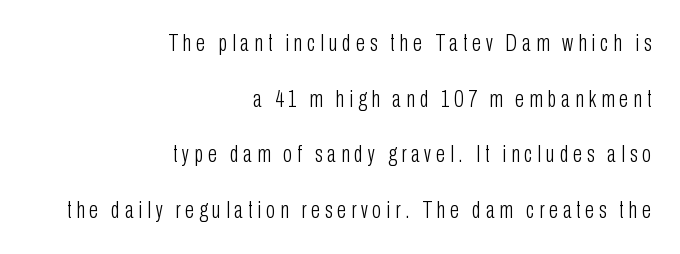
{"italic": "no", "bold": "no", "underline": "no", "align": "right", "line_spacing": "loose", "line_spacing_ratio": 2.32, "letter_spacing": "wide", "letter_spacing_em": 0.2, "glyph_px": 24}
